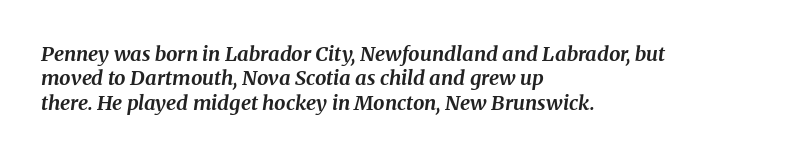
The image shows 20 px bold type, italic (leaning right); set left-aligned, line spacing 1.22x, normal letter spacing, not underlined.
